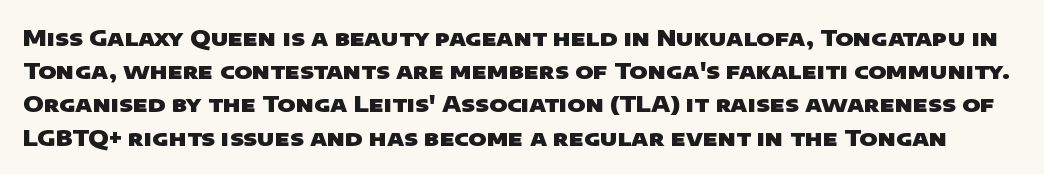
{"bold": "yes", "underline": "no", "line_spacing": "normal", "line_spacing_ratio": 1.51, "letter_spacing": "normal", "letter_spacing_em": 0.0, "glyph_px": 22}
